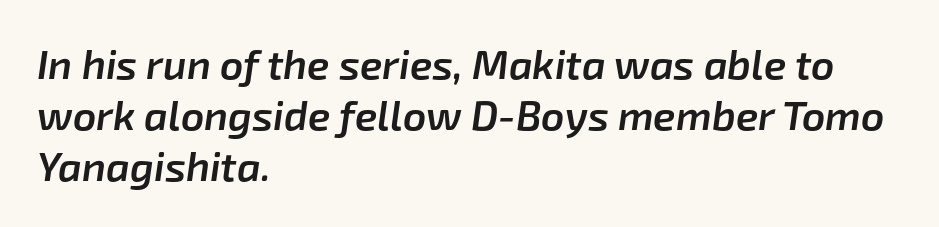
{"italic": "yes", "lean": "right", "slant_degrees": 8, "bold": "semi", "weight": "semibold", "width": "normal", "stroke_contrast": "low", "x_height": "medium", "monospaced": "no", "underline": "no", "align": "left", "line_spacing": "normal", "line_spacing_ratio": 1.25, "letter_spacing": "normal", "letter_spacing_em": 0.0, "glyph_px": 41}
